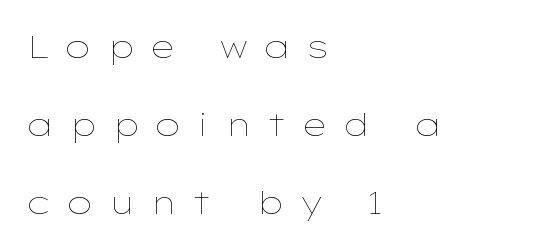
The image shows 32 px thin, wide type, upright; set left-aligned, loose line spacing (2.43x), unusually wide letter spacing (+0.45 em), not underlined; low stroke contrast and a medium x-height.
